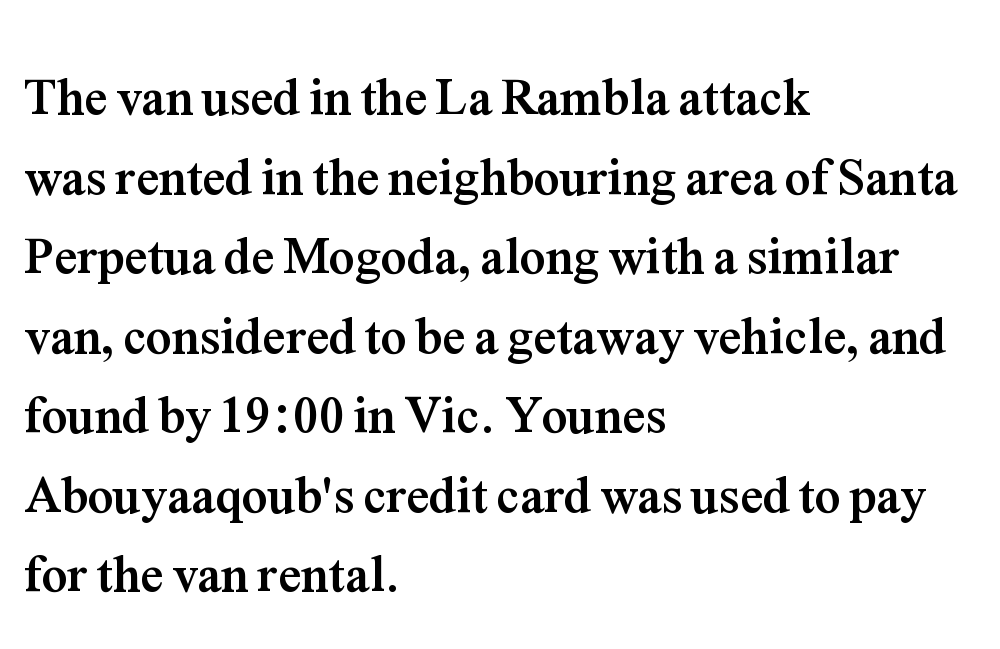
{"serif": "yes", "italic": "no", "bold": "yes", "weight": "semibold", "width": "normal", "stroke_contrast": "medium", "x_height": "medium", "monospaced": "no", "underline": "no", "align": "left", "line_spacing": "normal", "line_spacing_ratio": 1.56, "letter_spacing": "normal", "letter_spacing_em": 0.0, "glyph_px": 51}
